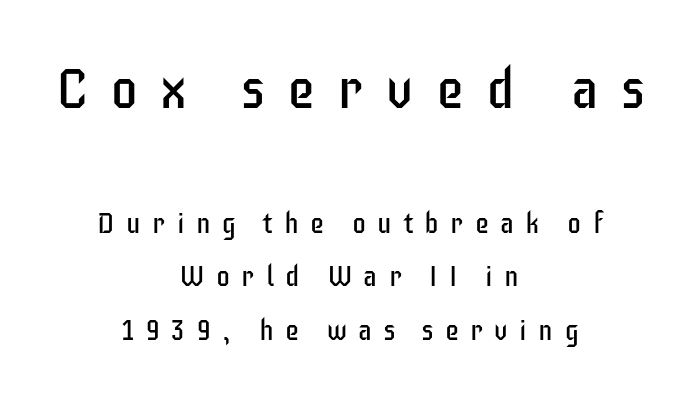
The image shows 56 px regular-weight, condensed sans-serif type, upright; set centered, loose line spacing (1.9x), unusually wide letter spacing (+0.41 em), not underlined; the first (top) block is 2.0x larger; low stroke contrast and a large x-height.
